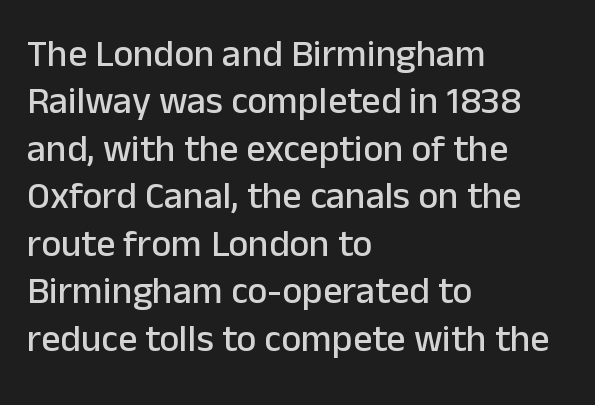
Descenders hang freely into open space. A typesetter would call this zero additional tracking. Regarding leading, the lines here are spaced in the standard way. Horizontal alignment here is leftward, the default for most running prose.
